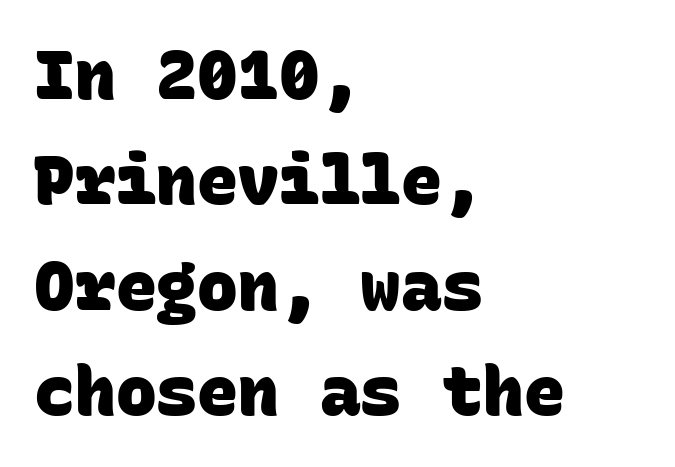
The image shows 68 px heavy sans-serif type, monospaced; set left-aligned, normal line spacing (1.55x), normal letter spacing, not underlined; low stroke contrast and a large x-height.
